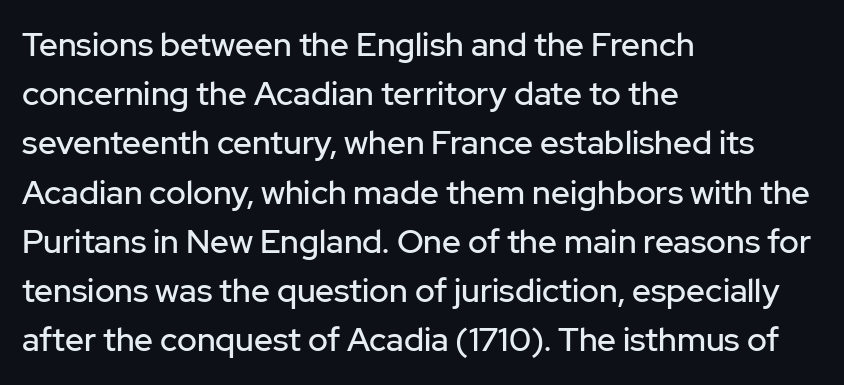
The passage shown has conventional tracking throughout. Varying glyph widths throughout — classic text-font behaviour. Posture: vertical. Vertical spacing — default. Nothing sits at the stroke ends, so this counts as sans-serif. This rendering features lettering with no underline.
